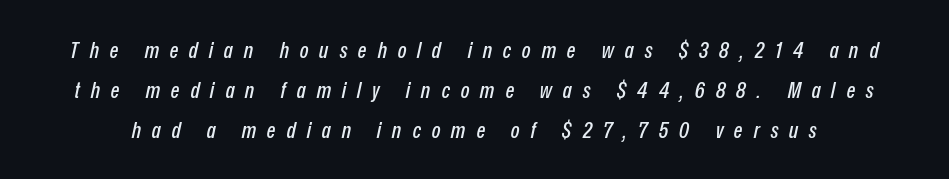
The image shows 23 px text type, italic (leaning right); set line spacing 1.73x, unusually wide letter spacing (+0.47 em), not underlined.
